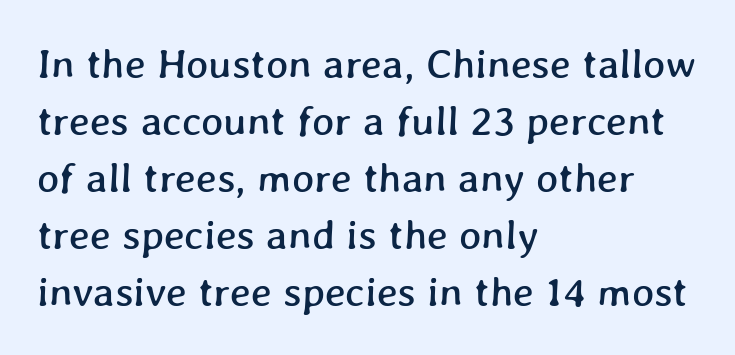
{"width": "normal", "stroke_contrast": "low", "x_height": "medium", "monospaced": "no", "underline": "no", "align": "left", "line_spacing": "normal", "line_spacing_ratio": 1.36, "letter_spacing": "normal", "letter_spacing_em": 0.0, "glyph_px": 42}
